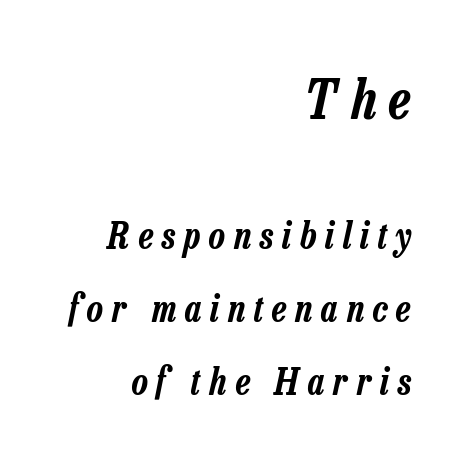
Q: Is the text italic (slanted)? A: Yes, it leans right by about 13 degrees.
Q: Is the text underlined? A: No.
Q: How is the paragraph aligned? A: Right-aligned.
Q: Is the spacing between letters normal or unusually wide? A: Unusually wide.
Q: Is the spacing between lines tight, normal or loose? A: Loose.
Q: Which block of text is set in a larger size, the first (top) or the second (bottom)? A: The first (top) one.
Q: Width (condensed, normal, or wide)? A: Condensed.
Q: Stroke contrast? A: Low.
Q: x-height? A: Medium.
Q: Monospaced? A: No.
